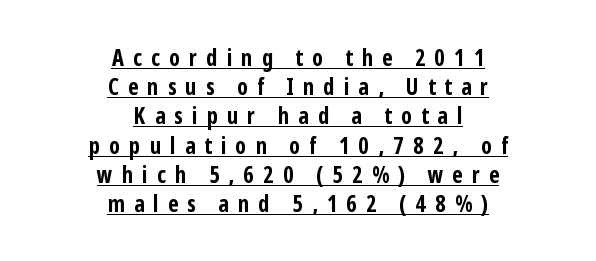
The image shows 23 px bold type, upright; set centered, normal line spacing (1.27x), unusually wide letter spacing (+0.4 em), underlined.
